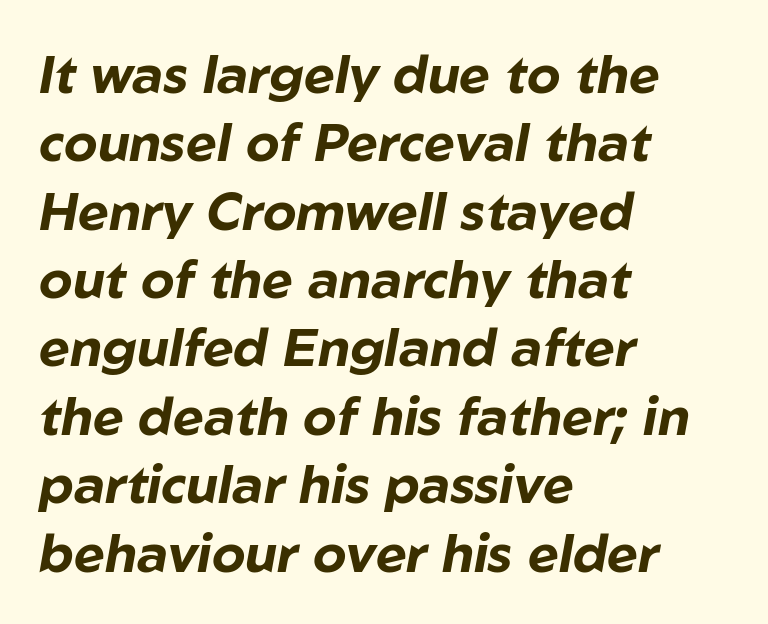
The space beneath each line is pristine and unruled. The designer left line spacing at the default. Slant detected: the letters are inclined. Students, note that the glyphs here touch the page at normal intervals.
